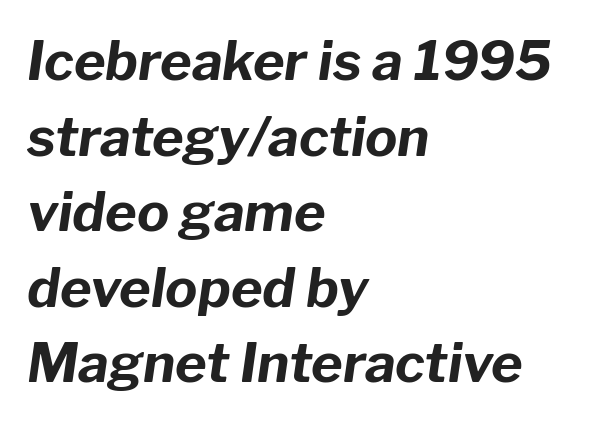
Has an underline been added? It has not. Does the lettering tilt? It does — this is italic. Summary of weight: heavy, a full bold. Vertical spacing — default.
